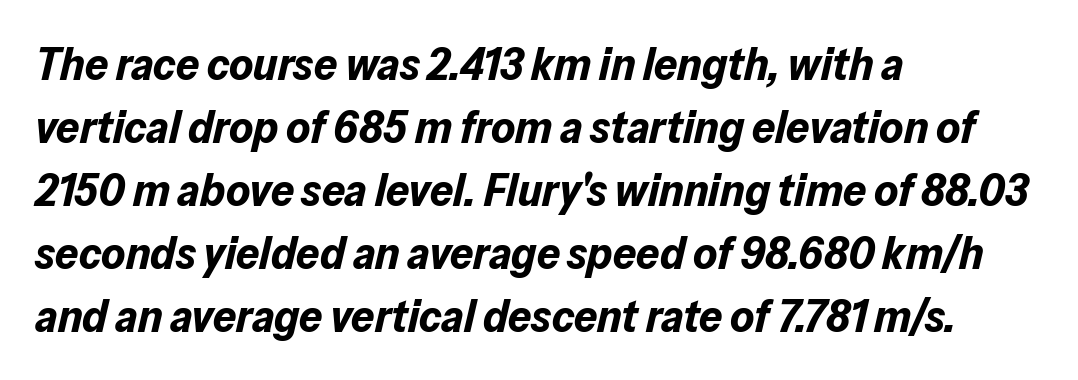
The leading is moderate, giving the passage an even texture. Decoration check: the copy has no underline. Notice how the stems are inclined rather than vertical — that's the hallmark of italics. Horizontally, the lines are justified to the leading edge only.
